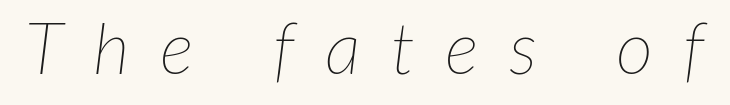
The axis of the letterforms is tilted away from vertical. Underlining? Definitely not there. Do the characters align in a grid? No, the font is proportional. The type is letterspaced generously, with wide tracking. Think standard paragraph weight, or any step lighter than that.
